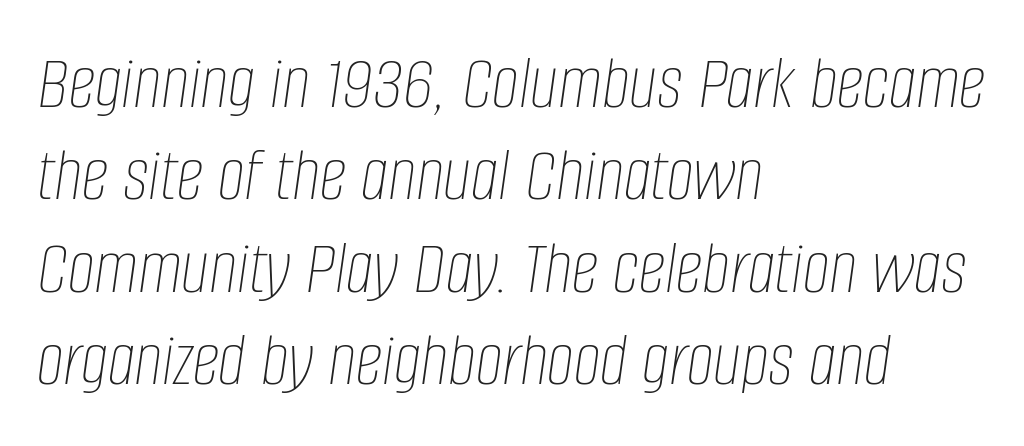
The image shows 77 px thin, condensed type, italic (leaning right); set left-aligned, line spacing 1.2x, normal letter spacing, not underlined; low stroke contrast and a large x-height.
